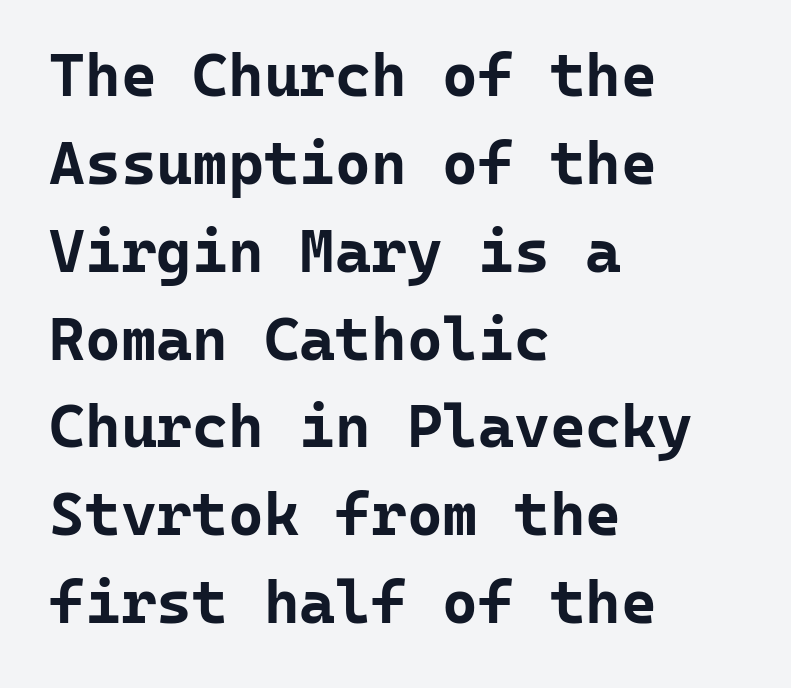
The lettering stays uniformly vertical, giving the passage a roman look. Strokes here are thick enough to call this a true bold. Nobody touched the tracking dial on this one. Are there feet on the stems? There aren't — it's a sans. A bare baseline throughout the passage. Horizontal bands of white between lines are of average thickness.
